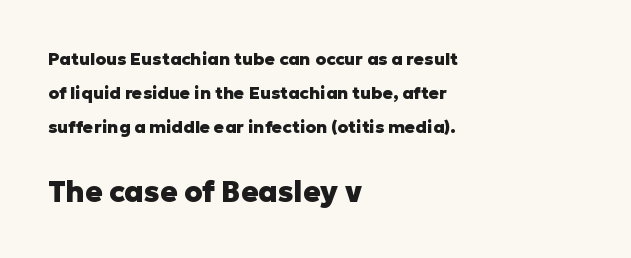
{"serif": "no", "italic": "no", "bold": "yes", "weight": "heavy", "width": "normal", "stroke_contrast": "low", "x_height": "medium", "monospaced": "no", "underline": "no", "align": "left", "line_spacing": "loose", "line_spacing_ratio": 1.99, "letter_spacing": "normal", "letter_spacing_em": 0.0, "larger_block": "second", "size_ratio": 1.71, "glyph_px": 29}
